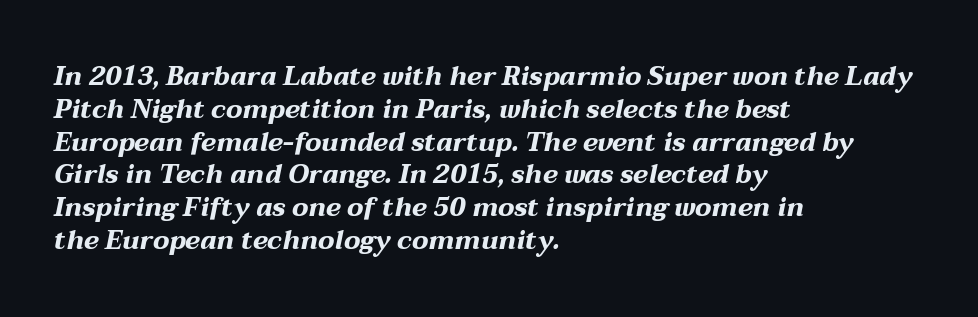
Each row of text sits above clean, open space. Honestly, the letter spacing is just normal — you wouldn't notice it. The text carries the slant typical of an italic or oblique font. The setting favours the left margin, as ordinary paragraphs usually do.
